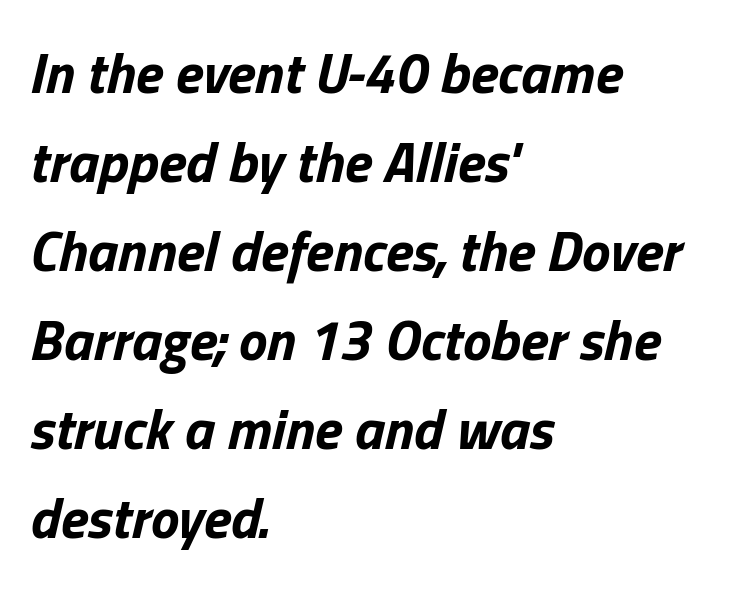
Q: Is the text bold? A: Yes.
Q: Is the text italic (slanted)? A: Yes, it leans right by about 13 degrees.
Q: Is the text underlined? A: No.
Q: How is the paragraph aligned? A: Left-aligned.
Q: Is the spacing between letters normal or unusually wide? A: Normal.
Q: Is the spacing between lines tight, normal or loose? A: Normal.
Q: Width (condensed, normal, or wide)? A: Normal.
Q: Stroke contrast? A: Low.
Q: x-height? A: Medium.
Q: Monospaced? A: No.
